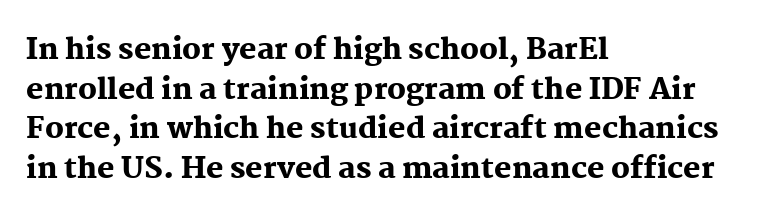
The image shows 29 px heavy serif type, upright; set left-aligned, normal line spacing (1.37x), normal letter spacing, not underlined; medium stroke contrast and a medium x-height.
